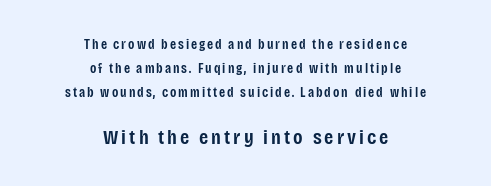
Q: Is the text bold? A: Semi-bold.
Q: Is the text italic (slanted)? A: No, it is upright.
Q: Is the text underlined? A: No.
Q: How is the paragraph aligned? A: Centered.
Q: Which block of text is set in a larger size, the first (top) or the second (bottom)? A: The second (bottom) one.
